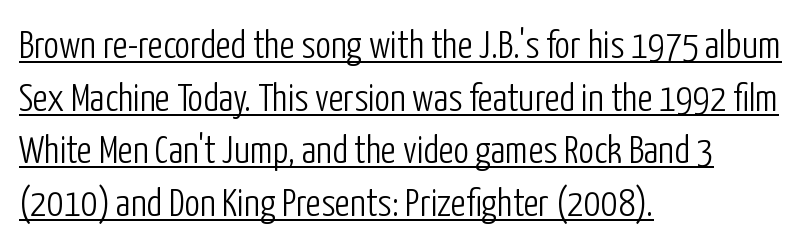
The rendering anchors every line to the left-hand side. It's the straight-up-and-down kind of type. Honestly, the letter spacing is just normal — you wouldn't notice it. Each line of the rendering has a horizontal stroke beneath the glyphs. These lines are rendered in a variable-pitch font.
